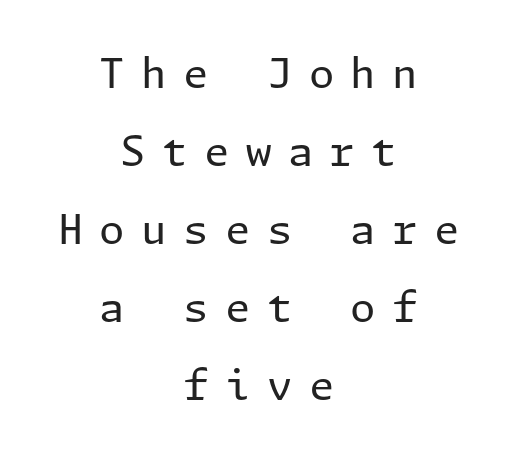
Q: Is the text bold? A: No.
Q: Is the text italic (slanted)? A: No, it is upright.
Q: Is the typeface a serif or a sans-serif typeface? A: Sans-serif.
Q: Is the text underlined? A: No.
Q: How is the paragraph aligned? A: Centered.
Q: Is the spacing between letters normal or unusually wide? A: Unusually wide.
Q: Is the spacing between lines tight, normal or loose? A: Loose.
Q: Width (condensed, normal, or wide)? A: Normal.
Q: Stroke contrast? A: Low.
Q: x-height? A: Medium.
